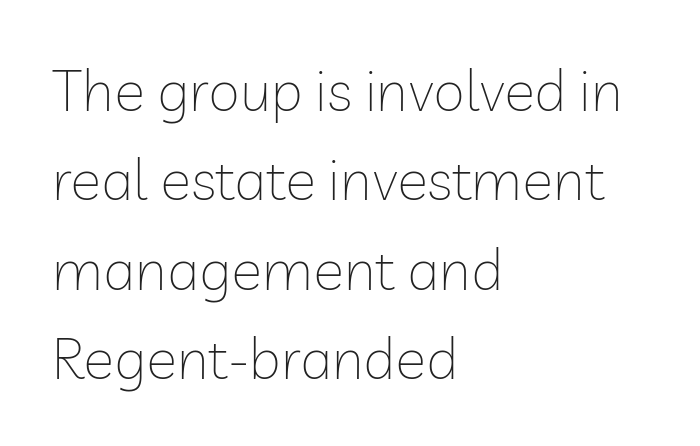
Ascenders rise straight up at ninety degrees. Summary of weight: not heavy and not bold. Horizontal bands of white between lines are of average thickness. Honestly, there is no underline to notice here at all.
